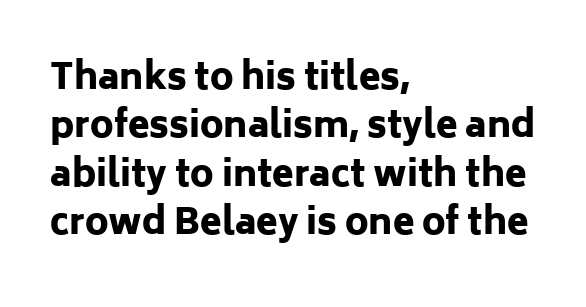
The image shows 35 px heavy sans-serif type, upright; set left-aligned, normal line spacing (1.38x), normal letter spacing, not underlined; low stroke contrast and a medium x-height.
